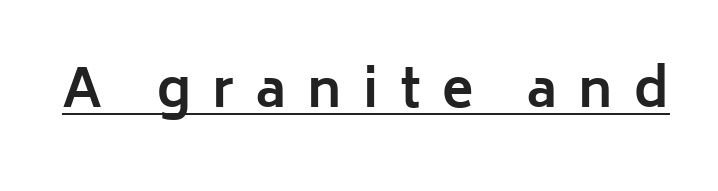
Ordinary non-slanted type is in use. Think of a printed novel: that variable character pitch is what you see here. These words are printed bold, with thick strokes throughout. A rule runs beneath these lines of type. Substantial extra tracking has been applied to these lines. Regarding serifs, this sample does without them.
